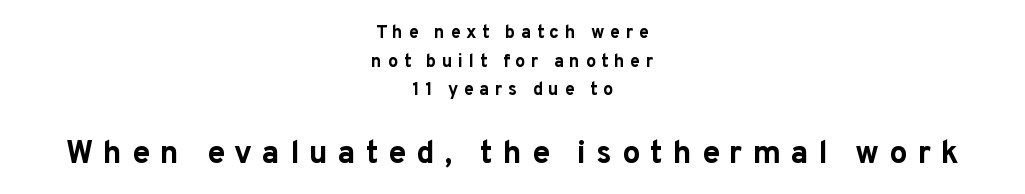
Q: Is the text bold? A: Yes.
Q: Is the text italic (slanted)? A: No, it is upright.
Q: Is the typeface a serif or a sans-serif typeface? A: Sans-serif.
Q: Is the text underlined? A: No.
Q: How is the paragraph aligned? A: Centered.
Q: Is the spacing between letters normal or unusually wide? A: Unusually wide.
Q: Is the spacing between lines tight, normal or loose? A: Normal.
Q: Which block of text is set in a larger size, the first (top) or the second (bottom)? A: The second (bottom) one.
Q: Width (condensed, normal, or wide)? A: Normal.
Q: Stroke contrast? A: Low.
Q: x-height? A: Medium.
Q: Monospaced? A: No.
